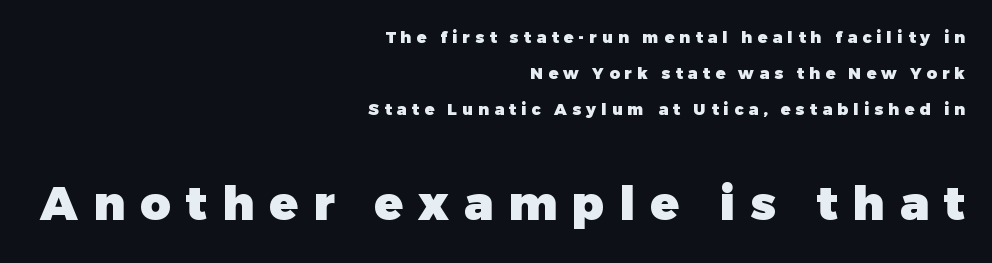
Think of a printed novel: that variable character pitch is what you see here. The space between consecutive lines is lavish. Is the letter spacing exaggerated? Yes — the characters are pushed far apart. Caption: bold face, heavy strokes.
